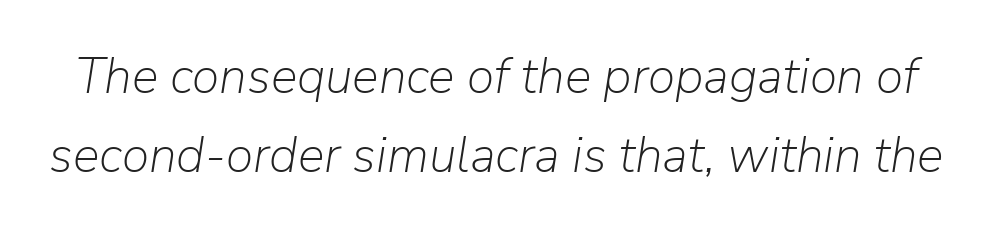
The lines sit at an ordinary, default distance from one another. The strokes carry an ordinary text weight at most. An italicized treatment has been applied to the whole sample. The passage shown is not underscored anywhere. Spacing verdict: proportional, widths tailored to each character. Students, note that the glyphs here touch the page at normal intervals.
